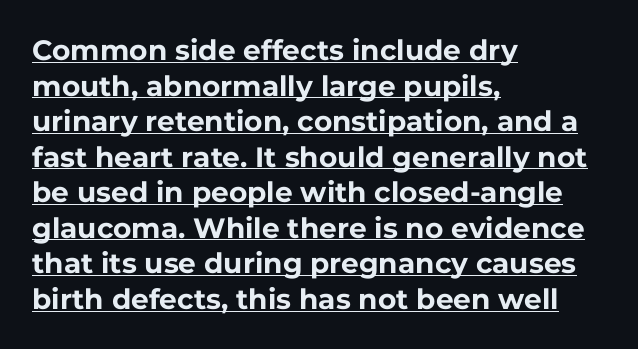
The gaps between neighbouring characters are ordinary and unremarkable. The glyphs have the mass of a bold cut. The paragraph shown leans on its left margin. The lines sit at an ordinary, default distance from one another. Typographically, this falls in the sans-serif category.
